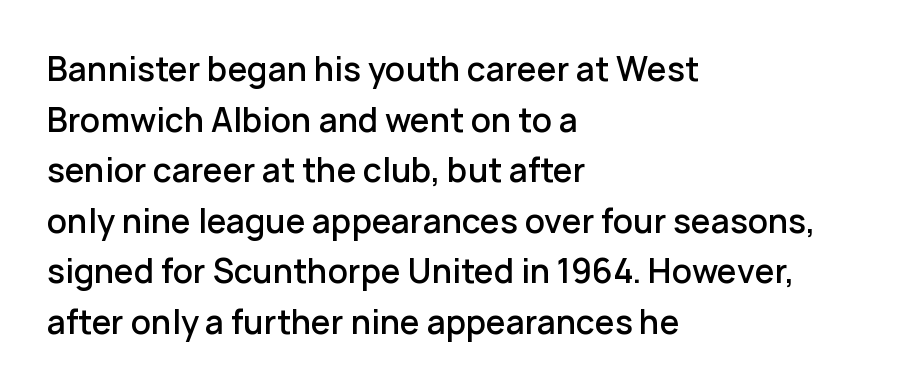
Q: Is the text bold? A: Semi-bold.
Q: Is the text italic (slanted)? A: No, it is upright.
Q: Is the typeface a serif or a sans-serif typeface? A: Sans-serif.
Q: Is the text underlined? A: No.
Q: How is the paragraph aligned? A: Left-aligned.
Q: Is the spacing between letters normal or unusually wide? A: Normal.
Q: Is the spacing between lines tight, normal or loose? A: Normal.
Q: Width (condensed, normal, or wide)? A: Normal.
Q: Stroke contrast? A: Low.
Q: x-height? A: Medium.
Q: Monospaced? A: No.
